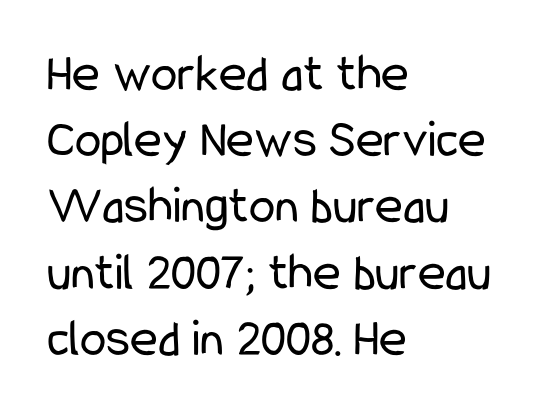
The typography opts for an upright posture over an oblique one. This reads as an unemphasized weight, regular at the heaviest. These lines are rendered in a variable-pitch font. Interline gaps are of average width in this sample. In terms of letterform style, serifs are entirely absent.
